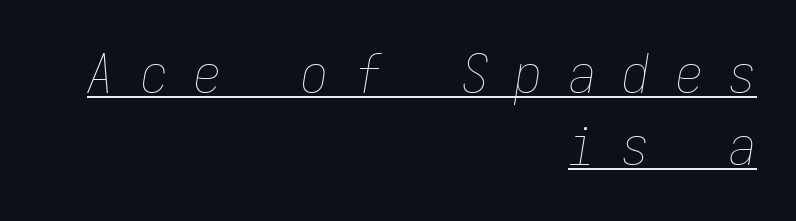
The image shows 54 px thin, condensed type, italic (leaning right), monospaced; set right-aligned, normal line spacing (1.33x), unusually wide letter spacing (+0.49 em), underlined; low stroke contrast and a medium x-height.
